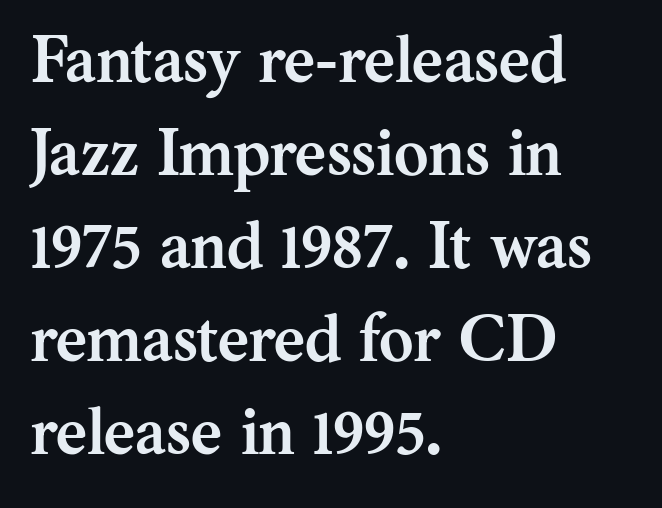
{"serif": "yes", "italic": "no", "bold": "yes", "weight": "semibold", "width": "normal", "stroke_contrast": "medium", "x_height": "medium", "monospaced": "no", "underline": "no", "align": "left", "line_spacing": "normal", "line_spacing_ratio": 1.41, "letter_spacing": "normal", "letter_spacing_em": 0.0, "glyph_px": 66}
